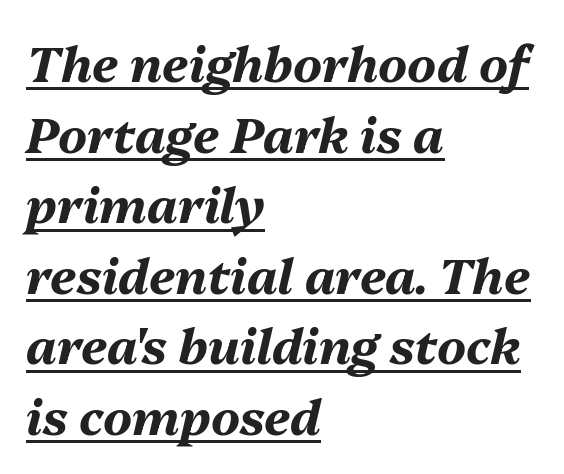
Alignment: flush left. How are the letters spaced? Ordinarily, with no added tracking. The text carries the slant typical of an italic or oblique font. Looks like regular typesetting: each glyph gets only the width it needs. The passage shown stacks its lines at a standard gap.
